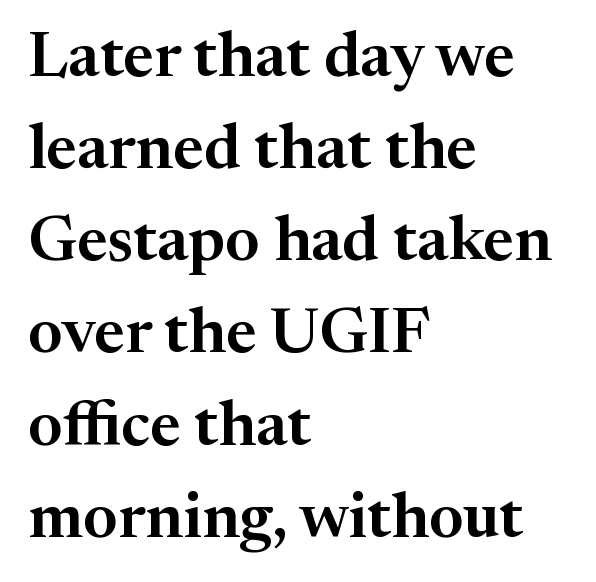
Beneath every word, the page is bare. Casual observation: everything's shoved over to the left. Posture: upright roman. Standard letterfit; no display-style spreading of the glyphs. The passage shown is typed in a proportional face where columns would drift. Are there feet on the stems? There are — it's a serif.
